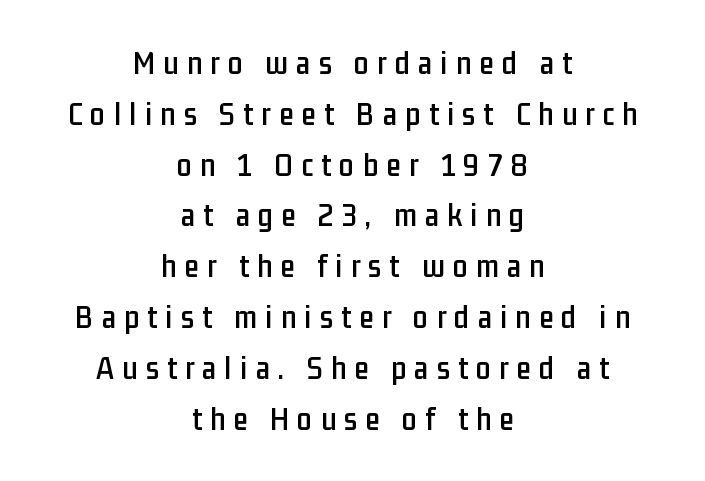
The image shows 33 px condensed sans-serif type, upright; set centered, normal line spacing (1.54x), unusually wide letter spacing (+0.25 em), not underlined; low stroke contrast and a medium x-height.
